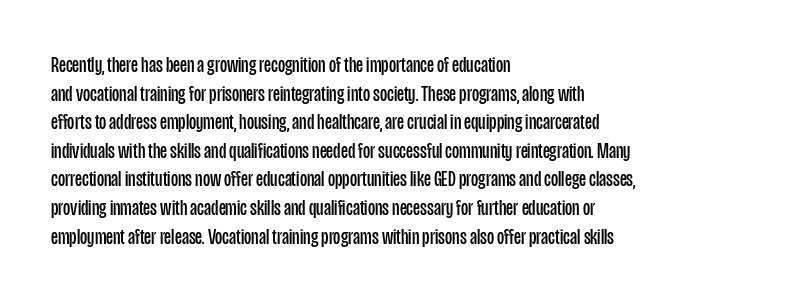
The image shows 22 px text type, upright; set left-aligned, normal line spacing (1.3x), normal letter spacing, not underlined.
